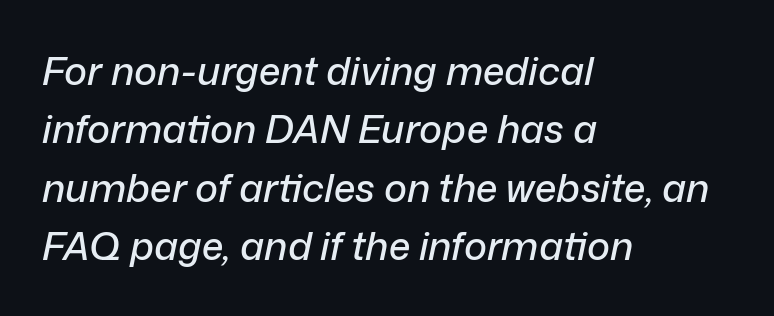
{"italic": "yes", "lean": "right", "slant_degrees": 12, "width": "normal", "stroke_contrast": "low", "x_height": "medium", "monospaced": "no", "underline": "no", "align": "left", "line_spacing": "normal", "line_spacing_ratio": 1.5, "letter_spacing": "normal", "letter_spacing_em": 0.0, "glyph_px": 39}
